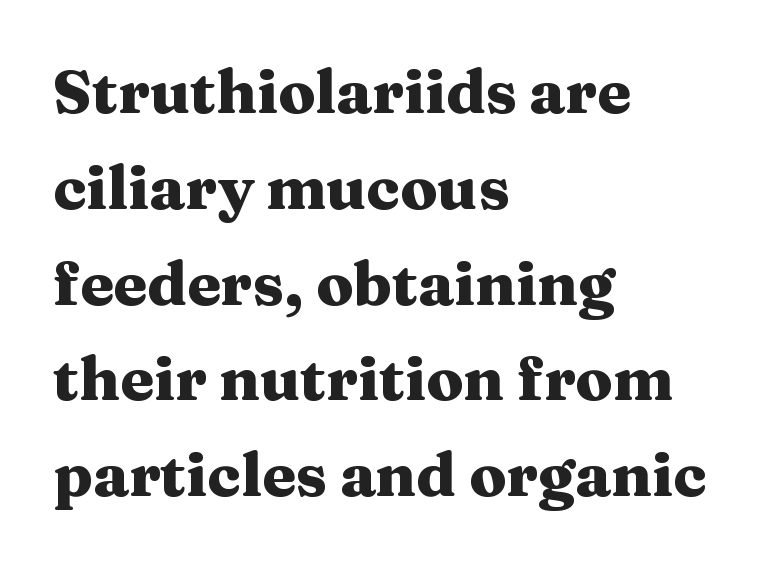
Compared with an ordinary text face, these strokes are far heavier — a full bold. The axis of the letterforms is exactly vertical. Short and long lines alike share a common starting point at left. Do the characters align in a grid? No, the font is proportional. These lines keep a tight, regular rhythm from letter to letter. Honestly, there is no underline to notice here at all.
